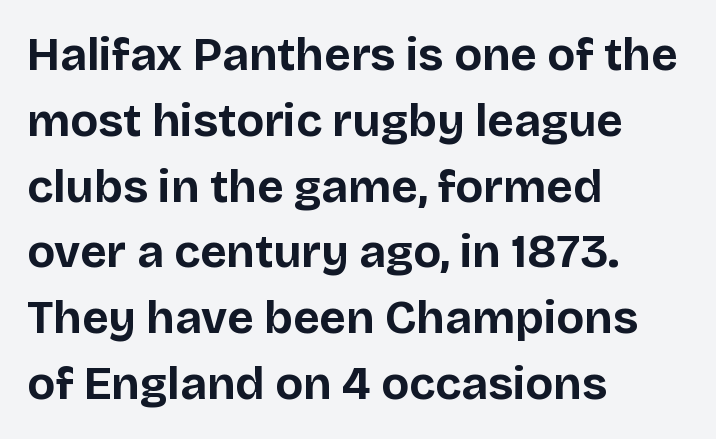
Q: Is the text bold? A: Yes.
Q: Is the text italic (slanted)? A: No, it is upright.
Q: Is the typeface a serif or a sans-serif typeface? A: Sans-serif.
Q: Is the text underlined? A: No.
Q: How is the paragraph aligned? A: Left-aligned.
Q: Is the spacing between letters normal or unusually wide? A: Normal.
Q: Is the spacing between lines tight, normal or loose? A: Normal.
Q: Width (condensed, normal, or wide)? A: Normal.
Q: Stroke contrast? A: Low.
Q: x-height? A: Large.
Q: Monospaced? A: No.
